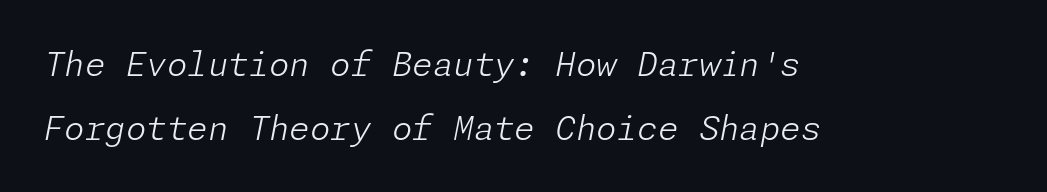
Q: Is the text bold? A: No.
Q: Is the text italic (slanted)? A: Yes, it leans right by about 11 degrees.
Q: Is the text underlined? A: No.
Q: How is the paragraph aligned? A: Left-aligned.
Q: Is the spacing between letters normal or unusually wide? A: Normal.
Q: Is the spacing between lines tight, normal or loose? A: Loose.
Q: Width (condensed, normal, or wide)? A: Normal.
Q: Stroke contrast? A: Low.
Q: x-height? A: Medium.
